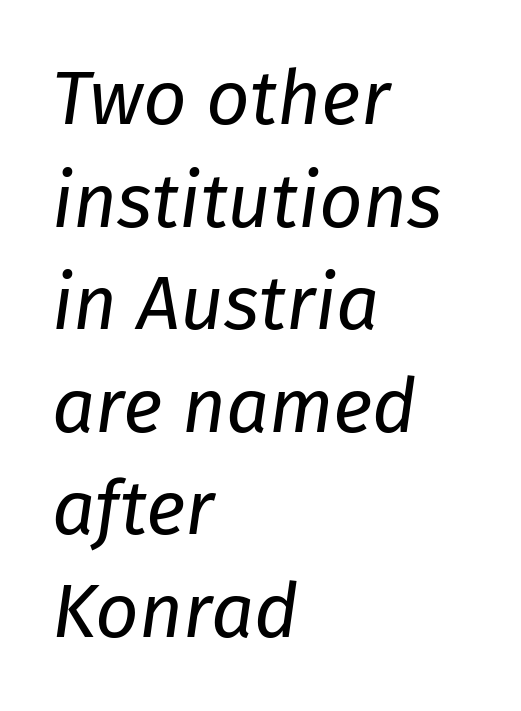
{"italic": "yes", "lean": "right", "slant_degrees": 8, "bold": "no", "weight": "regular", "width": "normal", "stroke_contrast": "low", "x_height": "medium", "monospaced": "no", "underline": "no", "align": "left", "line_spacing": "normal", "line_spacing_ratio": 1.35, "letter_spacing": "normal", "letter_spacing_em": 0.0, "glyph_px": 76}
